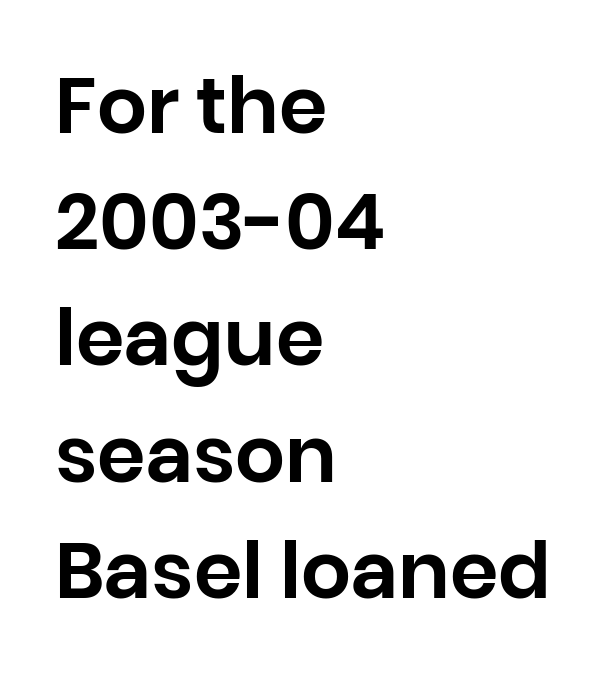
Q: Is the text italic (slanted)? A: No, it is upright.
Q: Is the typeface a serif or a sans-serif typeface? A: Sans-serif.
Q: Is the text underlined? A: No.
Q: How is the paragraph aligned? A: Left-aligned.
Q: Is the spacing between letters normal or unusually wide? A: Normal.
Q: Is the spacing between lines tight, normal or loose? A: Normal.
Q: Width (condensed, normal, or wide)? A: Normal.
Q: Stroke contrast? A: Low.
Q: x-height? A: Large.
Q: Monospaced? A: No.
